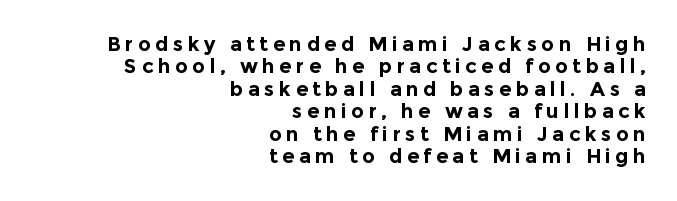
{"italic": "no", "bold": "yes", "underline": "no", "align": "right", "line_spacing": "tight", "line_spacing_ratio": 1.12, "letter_spacing": "wide", "letter_spacing_em": 0.22, "glyph_px": 20}
